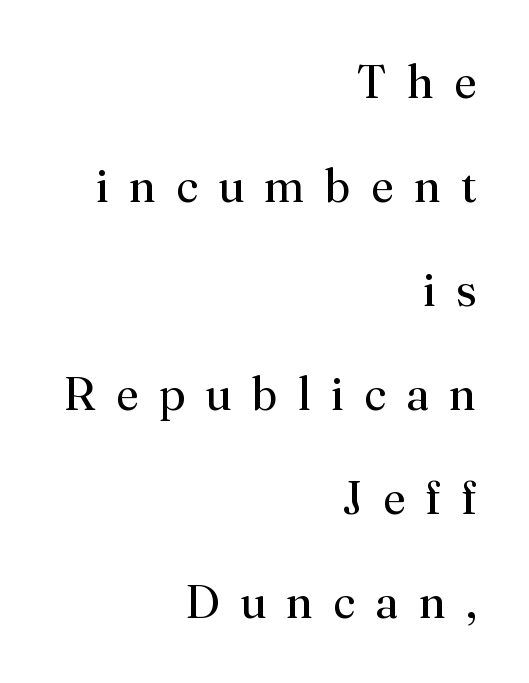
The image shows 46 px regular-weight serif type, upright; set right-aligned, loose line spacing (2.26x), unusually wide letter spacing (+0.44 em), not underlined; medium stroke contrast and a small x-height.
